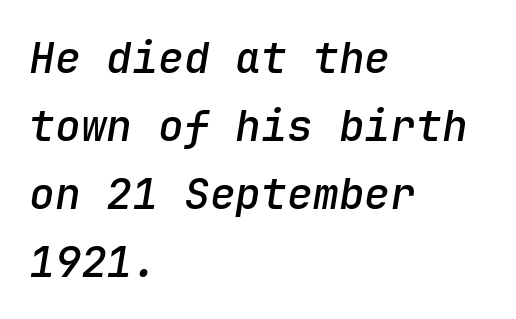
{"italic": "yes", "lean": "right", "slant_degrees": 9, "bold": "semi", "weight": "semibold", "width": "normal", "stroke_contrast": "low", "x_height": "medium", "monospaced": "yes", "underline": "no", "align": "left", "line_spacing": "normal", "line_spacing_ratio": 1.58, "letter_spacing": "normal", "letter_spacing_em": 0.0, "glyph_px": 43}
